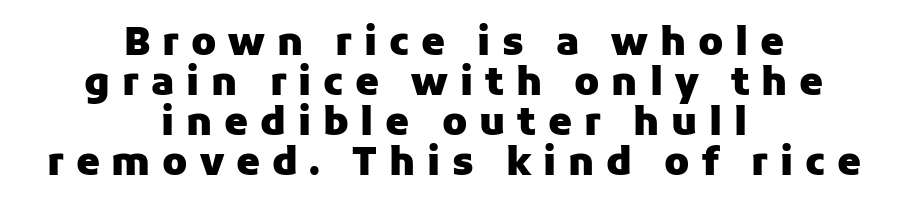
Q: Is the text bold? A: Yes.
Q: Is the text italic (slanted)? A: No, it is upright.
Q: Is the typeface a serif or a sans-serif typeface? A: Sans-serif.
Q: Is the text underlined? A: No.
Q: How is the paragraph aligned? A: Centered.
Q: Is the spacing between letters normal or unusually wide? A: Unusually wide.
Q: Is the spacing between lines tight, normal or loose? A: Tight.
Q: Width (condensed, normal, or wide)? A: Normal.
Q: Stroke contrast? A: Low.
Q: x-height? A: Medium.
Q: Monospaced? A: No.
